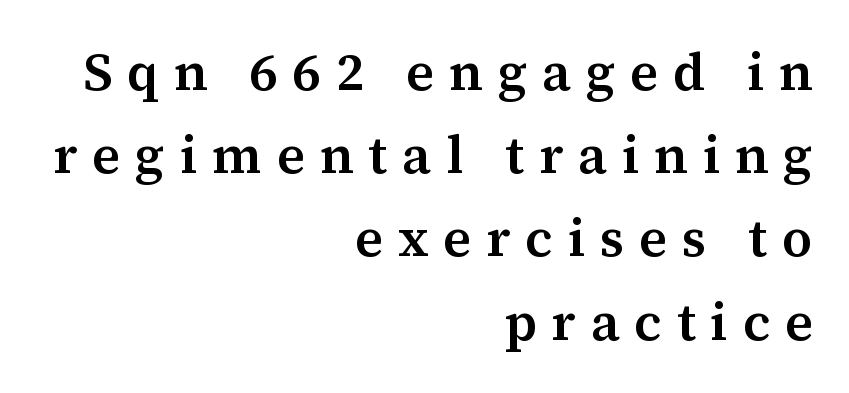
Q: Is the text bold? A: Semi-bold.
Q: Is the text italic (slanted)? A: No, it is upright.
Q: Is the typeface a serif or a sans-serif typeface? A: Serif.
Q: Is the text underlined? A: No.
Q: How is the paragraph aligned? A: Right-aligned.
Q: Is the spacing between letters normal or unusually wide? A: Unusually wide.
Q: Is the spacing between lines tight, normal or loose? A: Normal.
Q: Width (condensed, normal, or wide)? A: Normal.
Q: Stroke contrast? A: Medium.
Q: x-height? A: Medium.
Q: Monospaced? A: No.
